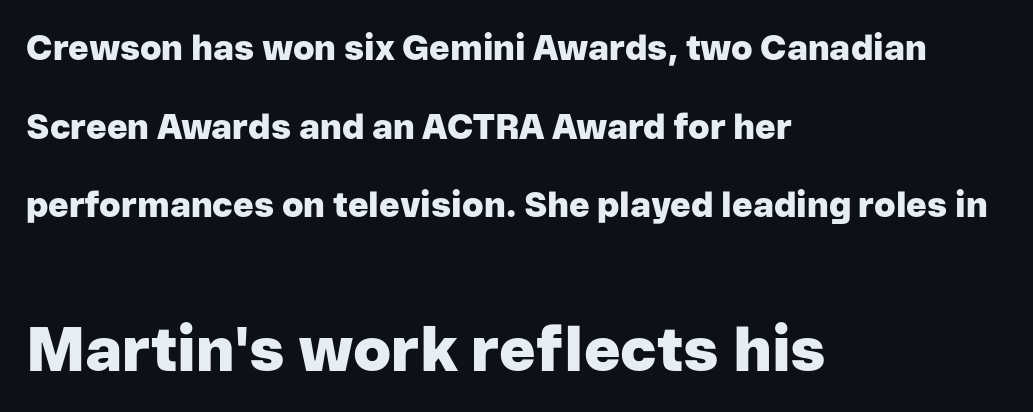
The image shows 62 px heavy sans-serif type, upright; set left-aligned, loose line spacing (2.25x), normal letter spacing, not underlined; the second (bottom) block is 1.77x larger; low stroke contrast and a medium x-height.
